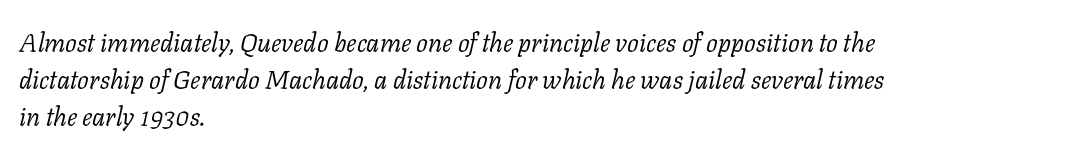
Evenly set lines give the paragraph a standard silhouette. The strokes are not fattened; the text isn't bold. Style check: oblique. Notice how the passage keeps a crisp vertical edge on the left only. The area under the type is left untouched. Look at the tracking — it's just the regular setting, nothing added.
